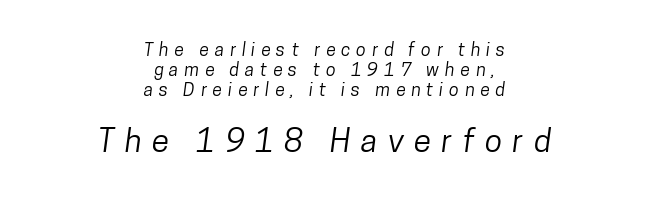
The image shows 32 px condensed sans-serif type; set centered, tight line spacing (1.12x), unusually wide letter spacing (+0.32 em), not underlined; the second (bottom) block is 1.78x larger; low stroke contrast and a medium x-height.
